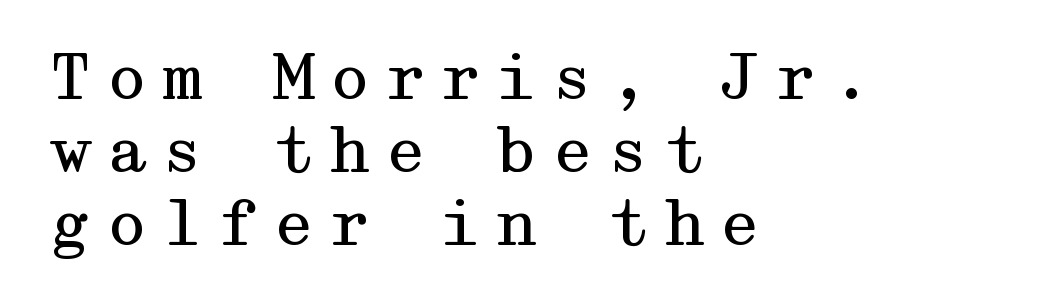
Q: Is the text bold? A: No.
Q: Is the text italic (slanted)? A: No, it is upright.
Q: Is the typeface a serif or a sans-serif typeface? A: Serif.
Q: Is the text underlined? A: No.
Q: How is the paragraph aligned? A: Left-aligned.
Q: Is the spacing between letters normal or unusually wide? A: Unusually wide.
Q: Width (condensed, normal, or wide)? A: Wide.
Q: Stroke contrast? A: Medium.
Q: x-height? A: Medium.
